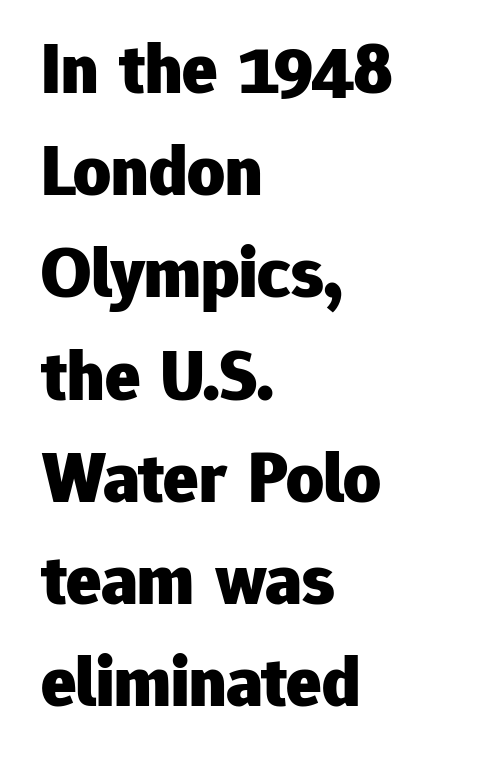
{"serif": "no", "italic": "no", "bold": "yes", "weight": "heavy", "width": "normal", "stroke_contrast": "low", "x_height": "medium", "monospaced": "no", "underline": "no", "align": "left", "line_spacing": "normal", "line_spacing_ratio": 1.4, "letter_spacing": "normal", "letter_spacing_em": 0.0, "glyph_px": 73}
